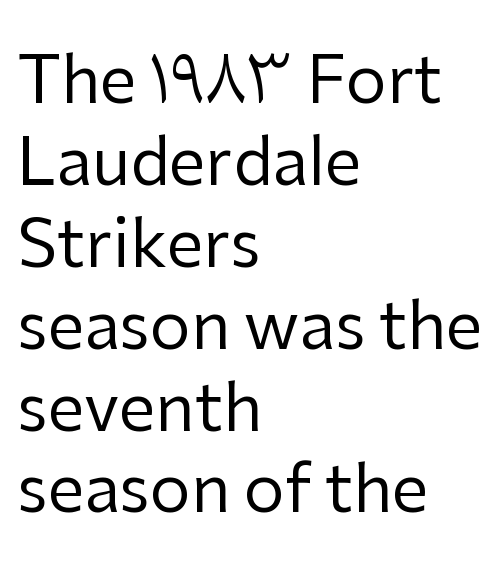
Spacing verdict: proportional, widths tailored to each character. This is the regular roman posture of the typeface. Baseline-to-baseline distance is the conventional proportion of letter height. Short note: letters normally spaced. Compared with a typical body face, this is equally light or lighter still. Unmarked baselines from the first word to the last.
